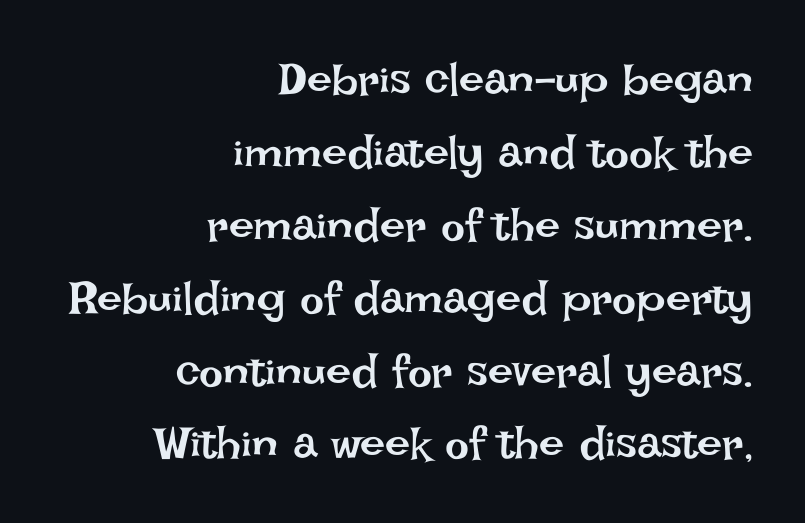
{"italic": "no", "bold": "no", "weight": "regular", "width": "normal", "stroke_contrast": "low", "x_height": "large", "monospaced": "no", "underline": "no", "align": "right", "line_spacing": "normal", "line_spacing_ratio": 1.62, "letter_spacing": "normal", "letter_spacing_em": 0.0, "glyph_px": 45}
